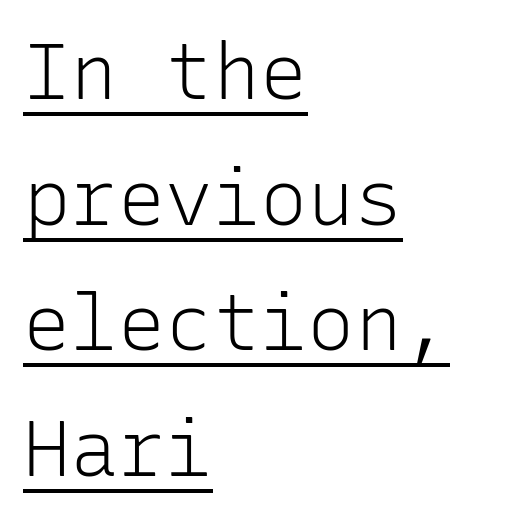
Q: Is the text bold? A: No.
Q: Is the text italic (slanted)? A: No, it is upright.
Q: Is the typeface a serif or a sans-serif typeface? A: Sans-serif.
Q: Is the text underlined? A: Yes.
Q: How is the paragraph aligned? A: Left-aligned.
Q: Is the spacing between letters normal or unusually wide? A: Normal.
Q: Is the spacing between lines tight, normal or loose? A: Normal.
Q: Width (condensed, normal, or wide)? A: Normal.
Q: Stroke contrast? A: Low.
Q: x-height? A: Medium.
Q: Monospaced? A: Yes.
